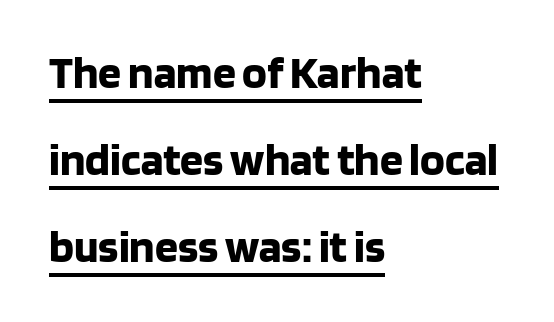
{"serif": "no", "italic": "no", "bold": "yes", "weight": "bold", "width": "normal", "stroke_contrast": "low", "x_height": "large", "monospaced": "no", "underline": "yes", "align": "left", "line_spacing_ratio": 1.89, "letter_spacing": "normal", "letter_spacing_em": 0.0, "glyph_px": 46}
